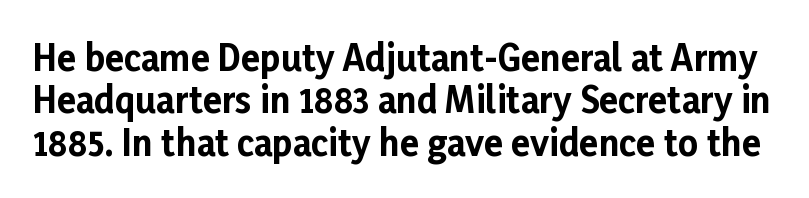
The image shows 35 px bold sans-serif type, upright; set line spacing 1.21x, normal letter spacing, not underlined; low stroke contrast and a medium x-height.
